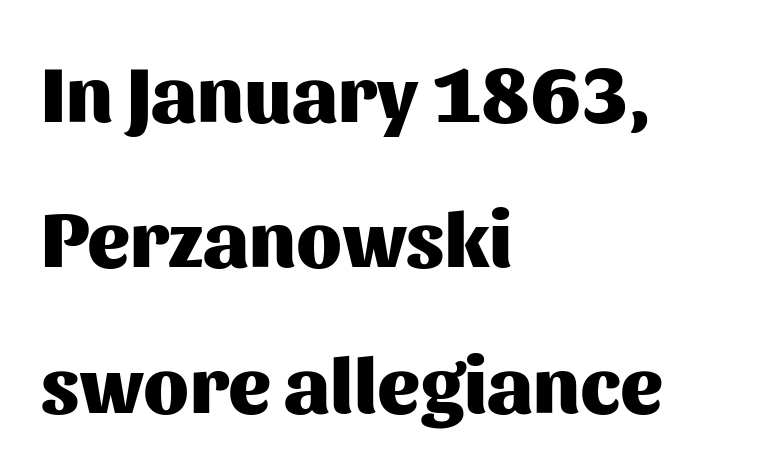
{"serif": "no", "italic": "no", "bold": "yes", "weight": "heavy", "width": "normal", "stroke_contrast": "medium", "x_height": "medium", "monospaced": "no", "underline": "no", "align": "left", "line_spacing_ratio": 1.84, "letter_spacing": "normal", "letter_spacing_em": 0.0, "glyph_px": 79}
